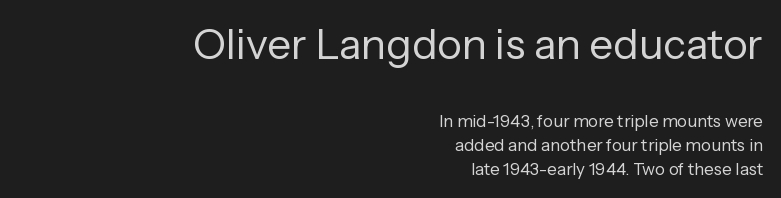
Q: Is the text bold? A: No.
Q: Is the text italic (slanted)? A: No, it is upright.
Q: Is the typeface a serif or a sans-serif typeface? A: Sans-serif.
Q: Is the text underlined? A: No.
Q: How is the paragraph aligned? A: Right-aligned.
Q: Is the spacing between letters normal or unusually wide? A: Normal.
Q: Is the spacing between lines tight, normal or loose? A: Normal.
Q: Which block of text is set in a larger size, the first (top) or the second (bottom)? A: The first (top) one.
Q: Width (condensed, normal, or wide)? A: Normal.
Q: Stroke contrast? A: Low.
Q: x-height? A: Medium.
Q: Monospaced? A: No.
